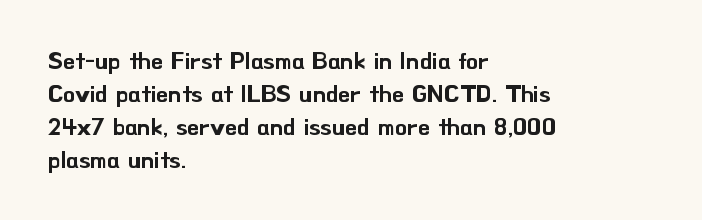
The image shows 24 px text type, upright; set left-aligned, normal line spacing (1.37x), normal letter spacing, not underlined.
